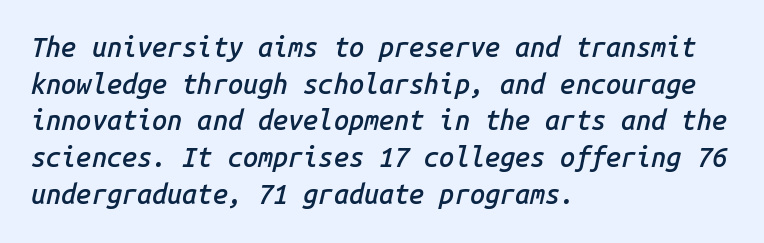
{"italic": "yes", "lean": "right", "slant_degrees": 14, "bold": "semi", "underline": "no", "align": "left", "line_spacing": "normal", "line_spacing_ratio": 1.36, "letter_spacing": "normal", "letter_spacing_em": 0.0, "glyph_px": 27}
